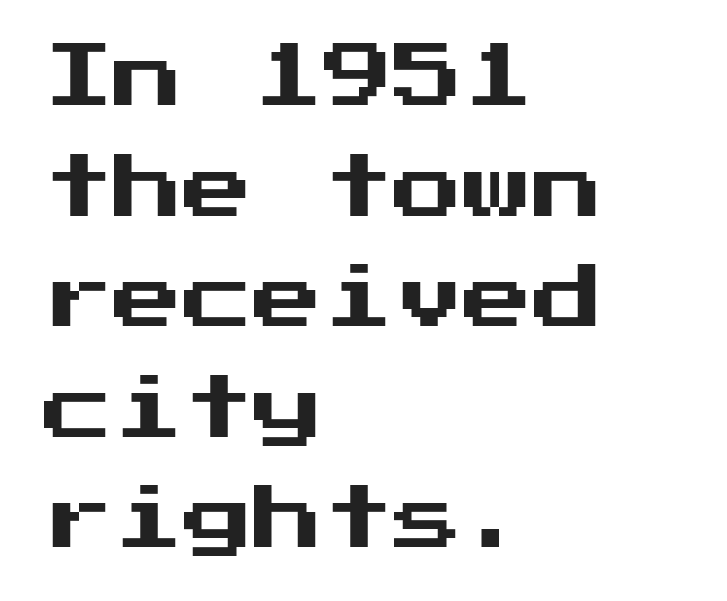
Is this a sans? Yes — the strokes have no serifs. A typesetter would call this zero additional tracking. The typesetter chose a ragged-right arrangement here. Each row of text sits above clean, open space.
